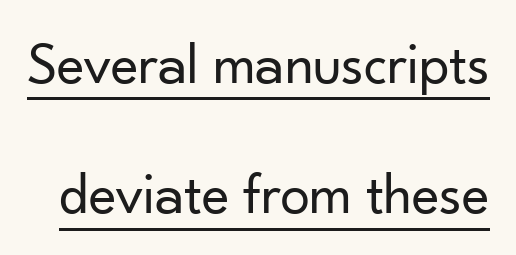
The image shows 59 px regular-weight sans-serif type, upright; set loose line spacing (2.21x), normal letter spacing, underlined; low stroke contrast and a small x-height.
